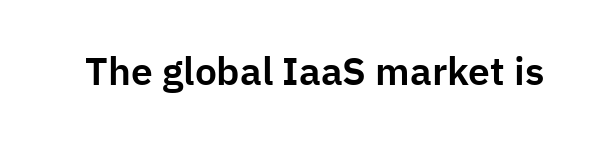
Vertical strokes here are truly vertical. Type without underlining. Here the designer chose a conventional face with non-uniform glyph widths. Font category for this specimen: sans-serif.
